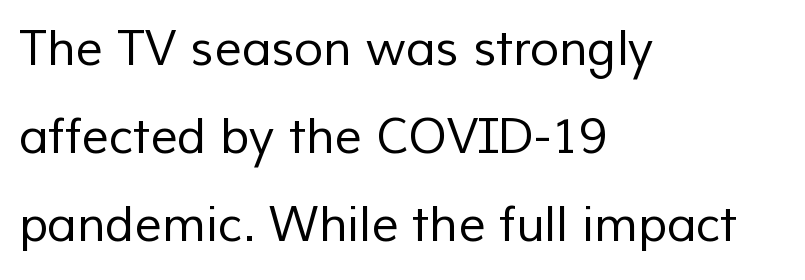
{"serif": "no", "bold": "no", "weight": "regular", "width": "normal", "stroke_contrast": "low", "x_height": "medium", "monospaced": "no", "underline": "no", "align": "left", "line_spacing_ratio": 1.83, "letter_spacing": "normal", "letter_spacing_em": 0.0, "glyph_px": 48}
